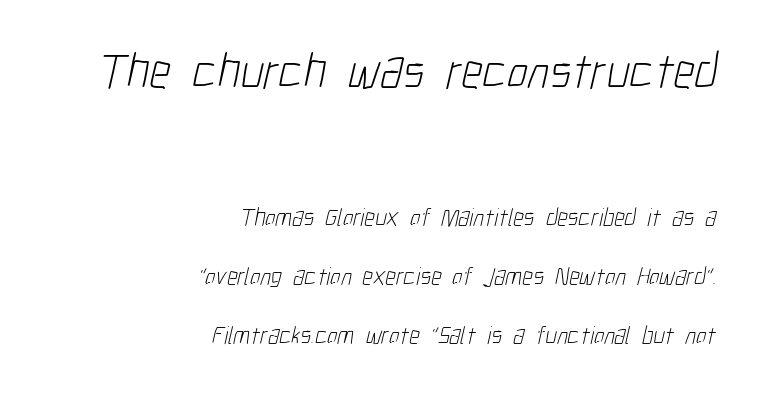
{"serif": "no", "bold": "no", "weight": "light", "width": "condensed", "stroke_contrast": "low", "x_height": "medium", "monospaced": "no", "underline": "no", "align": "right", "line_spacing": "loose", "line_spacing_ratio": 2.36, "letter_spacing": "normal", "letter_spacing_em": 0.0, "larger_block": "first", "size_ratio": 2.0, "glyph_px": 50}
